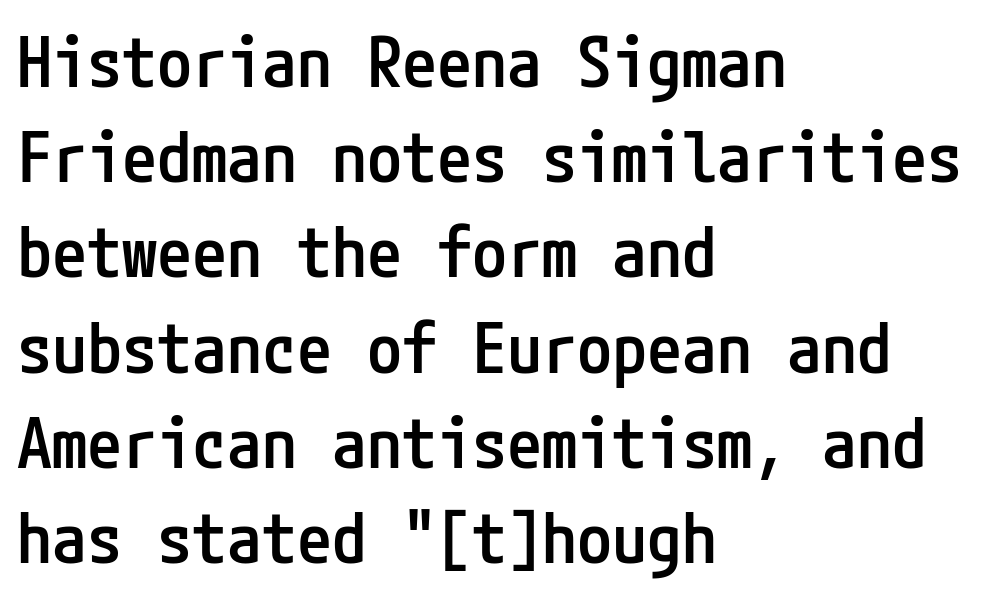
{"serif": "no", "italic": "no", "bold": "semi", "weight": "semibold", "width": "condensed", "stroke_contrast": "low", "x_height": "medium", "underline": "no", "align": "left", "line_spacing": "normal", "line_spacing_ratio": 1.36, "letter_spacing": "normal", "letter_spacing_em": 0.0, "glyph_px": 70}
